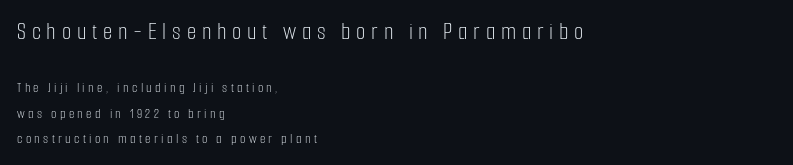
{"italic": "no", "bold": "no", "underline": "no", "align": "left", "line_spacing_ratio": 1.8, "letter_spacing": "wide", "letter_spacing_em": 0.24, "larger_block": "first", "size_ratio": 1.71, "glyph_px": 24}
